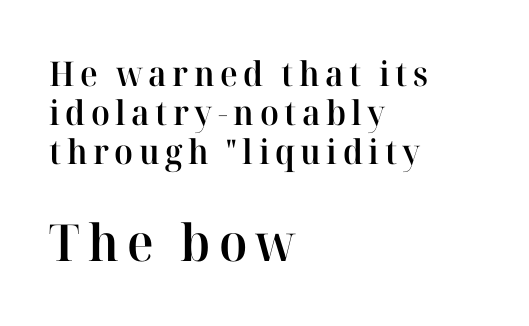
Q: Is the text bold? A: Semi-bold.
Q: Is the text italic (slanted)? A: No, it is upright.
Q: Is the typeface a serif or a sans-serif typeface? A: Serif.
Q: Is the text underlined? A: No.
Q: How is the paragraph aligned? A: Left-aligned.
Q: Is the spacing between lines tight, normal or loose? A: Tight.
Q: Which block of text is set in a larger size, the first (top) or the second (bottom)? A: The second (bottom) one.
Q: Width (condensed, normal, or wide)? A: Normal.
Q: Stroke contrast? A: High.
Q: x-height? A: Medium.
Q: Monospaced? A: No.
